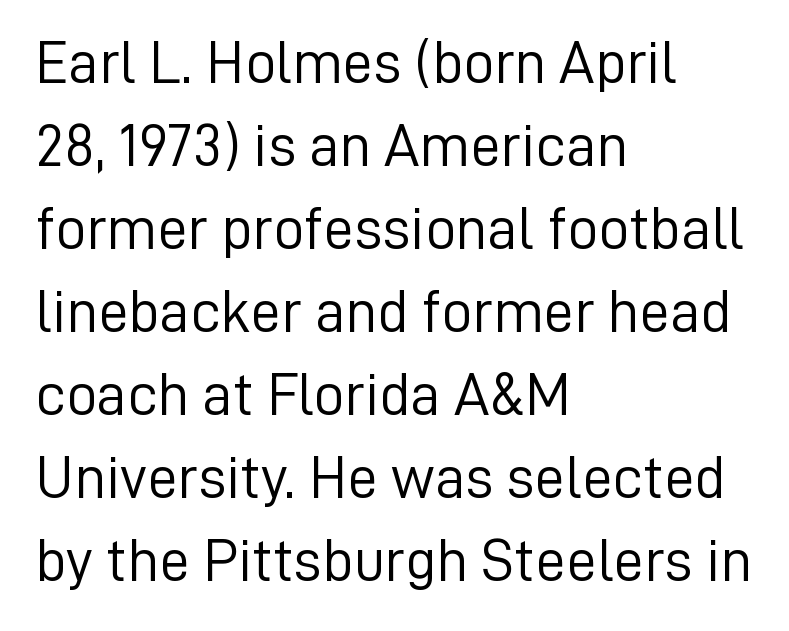
The image shows 61 px light sans-serif type, upright; set left-aligned, normal line spacing (1.36x), normal letter spacing, not underlined; low stroke contrast and a medium x-height.
